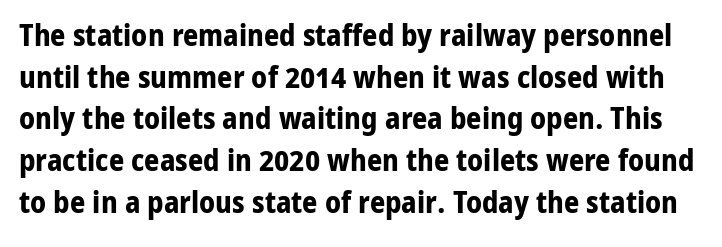
Q: Is the text bold? A: Yes.
Q: Is the text italic (slanted)? A: No, it is upright.
Q: Is the typeface a serif or a sans-serif typeface? A: Sans-serif.
Q: Is the text underlined? A: No.
Q: Is the spacing between letters normal or unusually wide? A: Normal.
Q: Is the spacing between lines tight, normal or loose? A: Normal.
Q: Width (condensed, normal, or wide)? A: Normal.
Q: Stroke contrast? A: Low.
Q: x-height? A: Medium.
Q: Monospaced? A: No.
